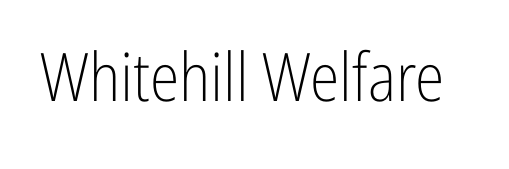
The typography opts for an upright posture over an oblique one. Nothing unusual about the tracking: characters are spaced as the font intends. No extra ink here — the face is not bold. Here the designer chose a conventional face with non-uniform glyph widths. The passage shown is not underscored anywhere.
